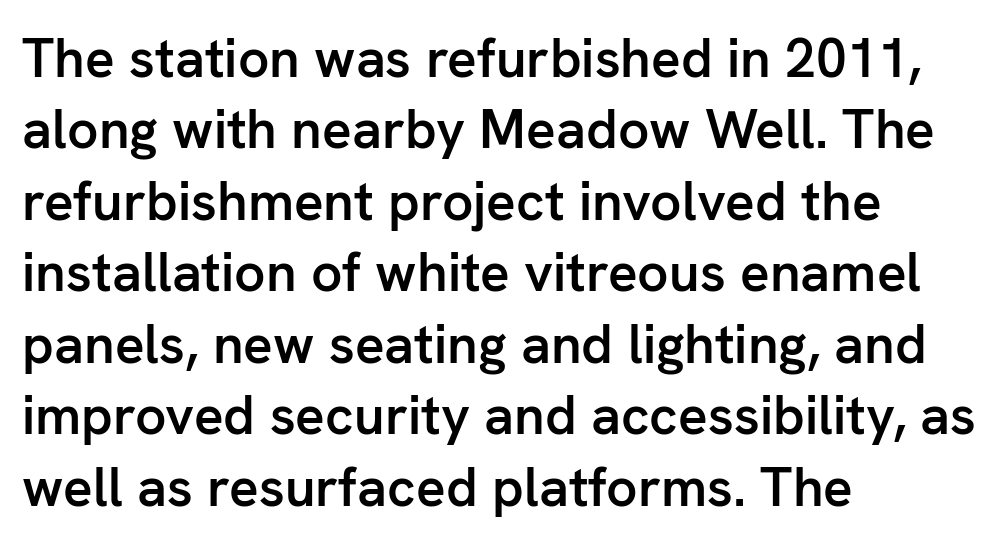
{"serif": "no", "italic": "no", "bold": "semi", "weight": "semibold", "width": "normal", "stroke_contrast": "low", "x_height": "medium", "monospaced": "no", "underline": "no", "align": "left", "line_spacing": "normal", "line_spacing_ratio": 1.3, "letter_spacing": "normal", "letter_spacing_em": 0.0, "glyph_px": 55}
